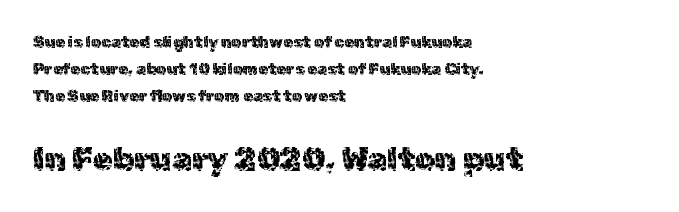
{"serif": "no", "italic": "no", "width": "normal", "x_height": "medium", "monospaced": "no", "underline": "no", "align": "left", "line_spacing": "normal", "line_spacing_ratio": 1.7, "letter_spacing": "normal", "letter_spacing_em": 0.0, "larger_block": "second", "size_ratio": 2.0, "glyph_px": 32}
